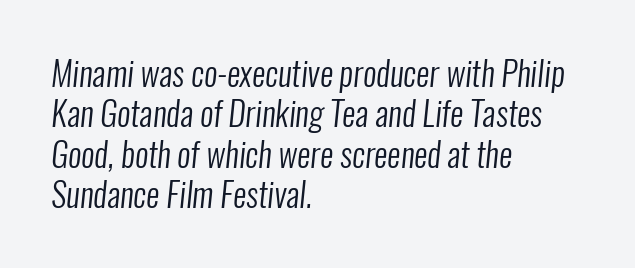
{"serif": "no", "bold": "no", "weight": "regular", "width": "condensed", "stroke_contrast": "low", "x_height": "medium", "monospaced": "no", "underline": "no", "align": "left", "line_spacing_ratio": 1.22, "letter_spacing": "normal", "letter_spacing_em": 0.0, "glyph_px": 33}
